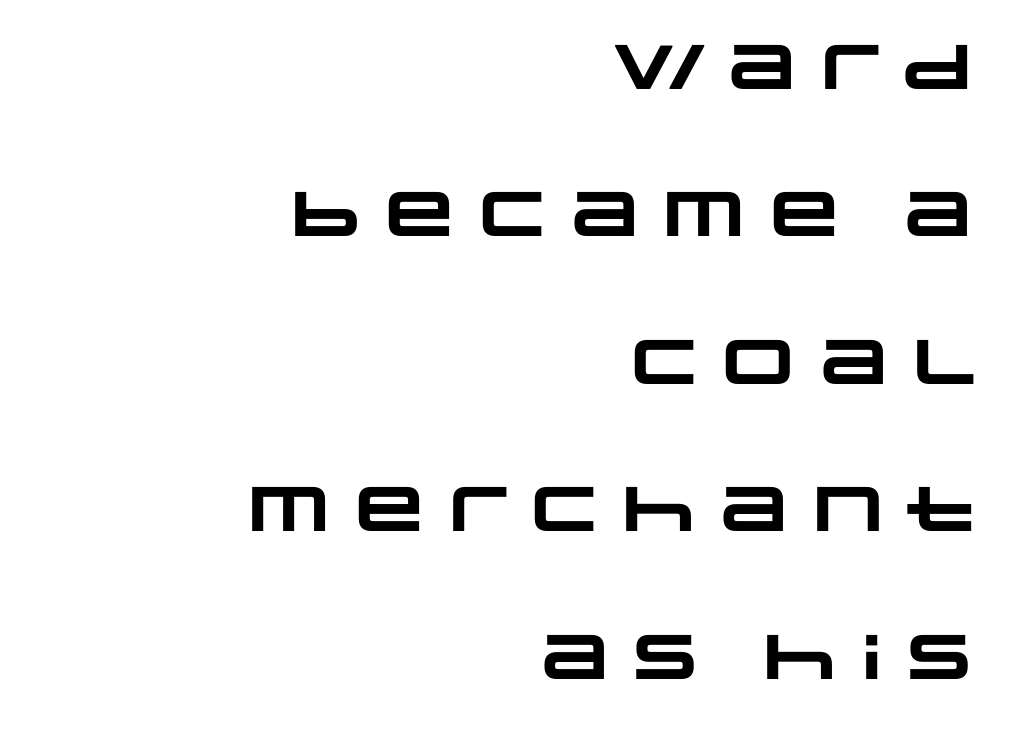
{"serif": "no", "bold": "yes", "weight": "heavy", "width": "wide", "stroke_contrast": "low", "x_height": "large", "monospaced": "no", "underline": "no", "align": "right", "line_spacing": "loose", "line_spacing_ratio": 2.34, "letter_spacing": "normal", "letter_spacing_em": 0.0, "glyph_px": 63}
